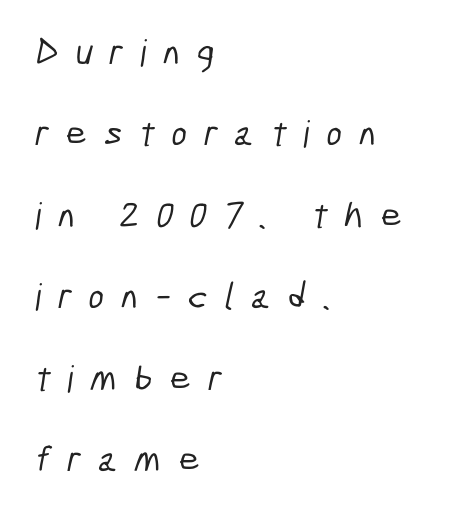
{"serif": "no", "width": "condensed", "stroke_contrast": "low", "x_height": "medium", "monospaced": "no", "underline": "no", "align": "left", "line_spacing": "loose", "line_spacing_ratio": 2.2, "letter_spacing": "wide", "letter_spacing_em": 0.46, "glyph_px": 37}
